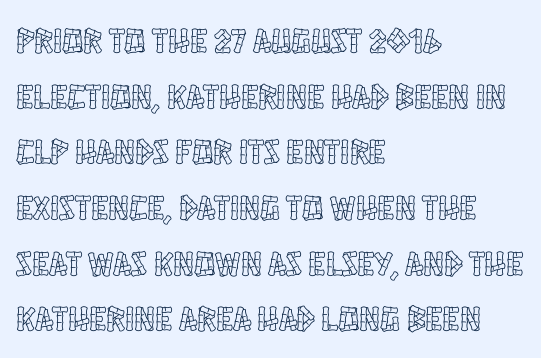
Q: Is the text italic (slanted)? A: No, it is upright.
Q: Is the text underlined? A: No.
Q: How is the paragraph aligned? A: Left-aligned.
Q: Is the spacing between letters normal or unusually wide? A: Normal.
Q: Is the spacing between lines tight, normal or loose? A: Normal.
Q: Width (condensed, normal, or wide)? A: Condensed.
Q: x-height? A: Large.
Q: Monospaced? A: No.
